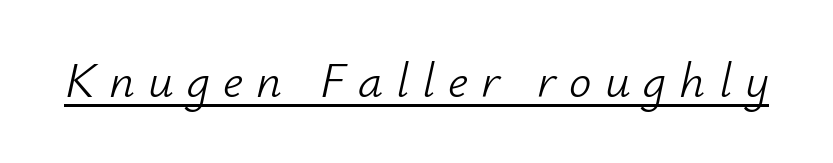
The image shows 50 px light type, italic (leaning right); set unusually wide letter spacing (+0.26 em), underlined; low stroke contrast and a small x-height.
